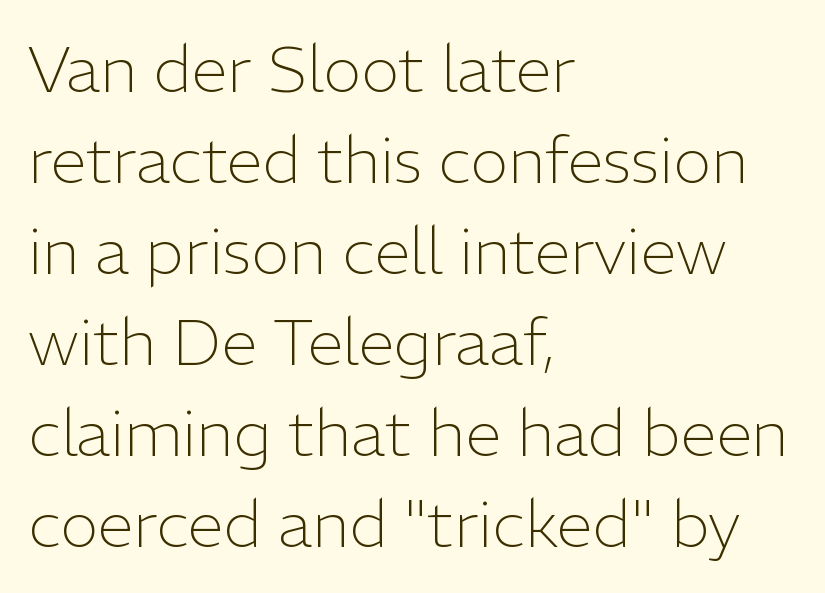
Q: Is the text bold? A: No.
Q: Is the text italic (slanted)? A: No, it is upright.
Q: Is the typeface a serif or a sans-serif typeface? A: Sans-serif.
Q: Is the text underlined? A: No.
Q: How is the paragraph aligned? A: Left-aligned.
Q: Is the spacing between letters normal or unusually wide? A: Normal.
Q: Is the spacing between lines tight, normal or loose? A: Normal.
Q: Width (condensed, normal, or wide)? A: Normal.
Q: Stroke contrast? A: Low.
Q: x-height? A: Medium.
Q: Monospaced? A: No.
